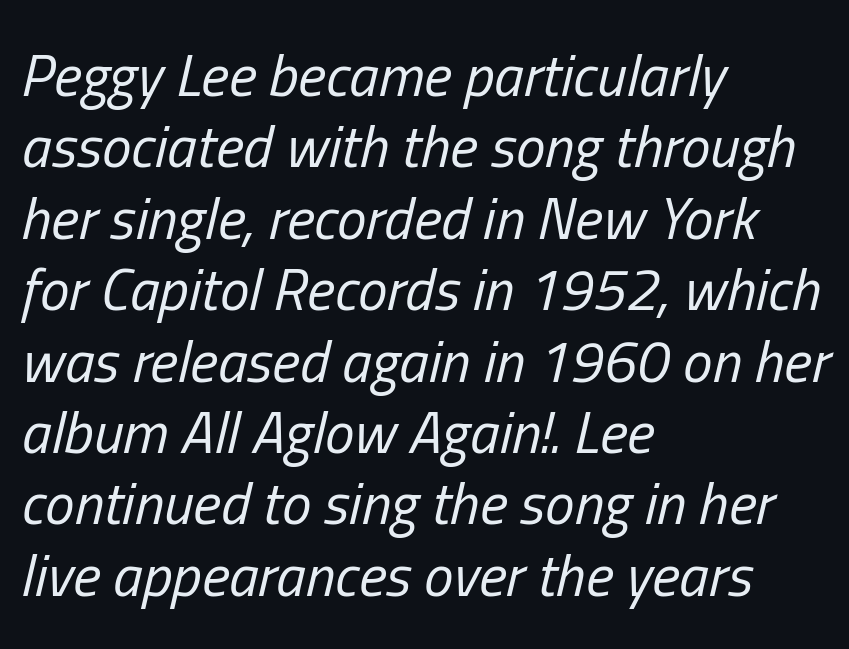
Q: Is the text bold? A: No.
Q: Is the text italic (slanted)? A: Yes, it leans right by about 13 degrees.
Q: Is the text underlined? A: No.
Q: How is the paragraph aligned? A: Left-aligned.
Q: Is the spacing between letters normal or unusually wide? A: Normal.
Q: Width (condensed, normal, or wide)? A: Condensed.
Q: Stroke contrast? A: Low.
Q: x-height? A: Medium.
Q: Monospaced? A: No.
